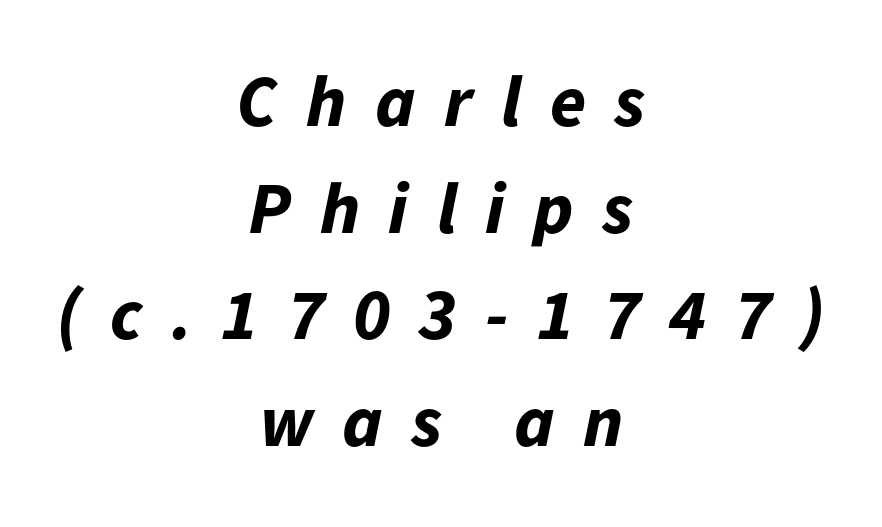
Q: Is the text bold? A: Yes.
Q: Is the text italic (slanted)? A: Yes, it leans right by about 11 degrees.
Q: Is the text underlined? A: No.
Q: How is the paragraph aligned? A: Centered.
Q: Is the spacing between letters normal or unusually wide? A: Unusually wide.
Q: Is the spacing between lines tight, normal or loose? A: Normal.
Q: Width (condensed, normal, or wide)? A: Normal.
Q: Stroke contrast? A: Low.
Q: x-height? A: Medium.
Q: Monospaced? A: No.
